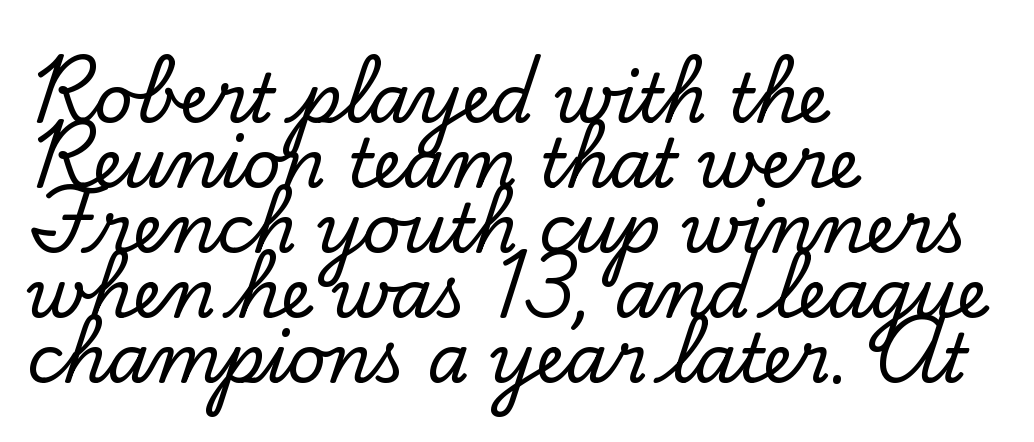
Very little white space separates one row of letters from the next. Typeset ragged right — the left edge is the straight one. No word sits above an underline.
